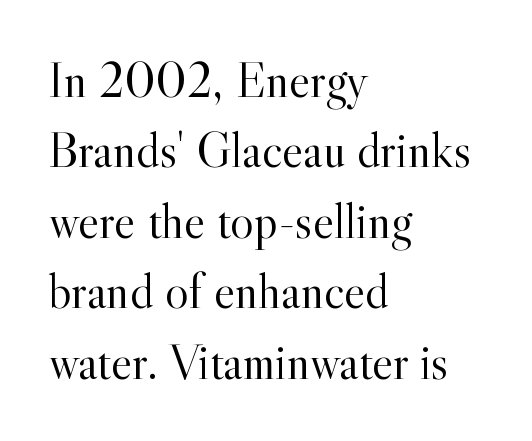
The image shows 50 px light serif type, upright; set left-aligned, normal line spacing (1.41x), normal letter spacing, not underlined; a small x-height.
